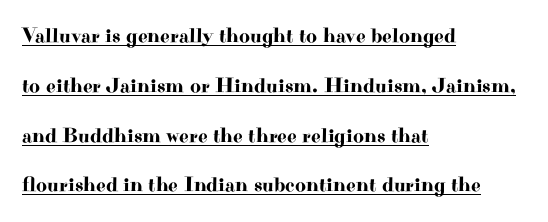
Honestly, the letter spacing is just normal — you wouldn't notice it. Notice the wide empty band between every row — that's loose leading. Horizontal alignment here is leftward, the default for most running prose. The axis of the letterforms is exactly vertical.
